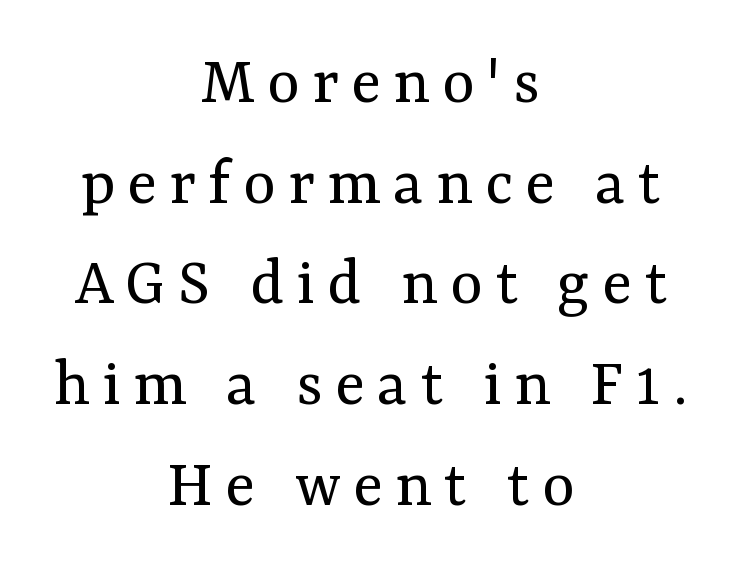
Q: Is the text bold? A: No.
Q: Is the text italic (slanted)? A: No, it is upright.
Q: Is the typeface a serif or a sans-serif typeface? A: Serif.
Q: Is the text underlined? A: No.
Q: How is the paragraph aligned? A: Centered.
Q: Is the spacing between lines tight, normal or loose? A: Normal.
Q: Width (condensed, normal, or wide)? A: Normal.
Q: Stroke contrast? A: Medium.
Q: x-height? A: Medium.
Q: Monospaced? A: No.
